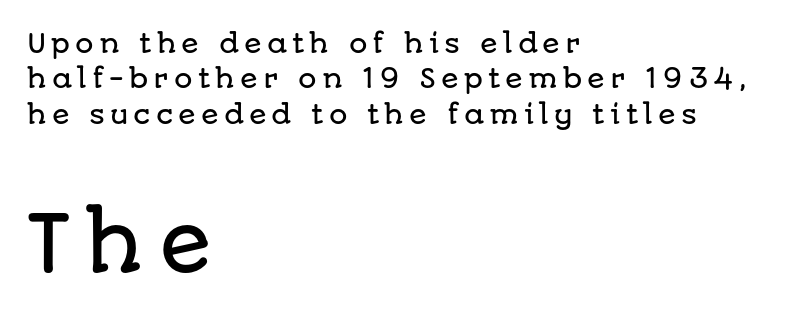
{"serif": "no", "italic": "no", "width": "normal", "stroke_contrast": "low", "x_height": "large", "monospaced": "no", "underline": "no", "align": "left", "line_spacing": "normal", "line_spacing_ratio": 1.36, "larger_block": "second", "size_ratio": 3.0, "glyph_px": 78}
